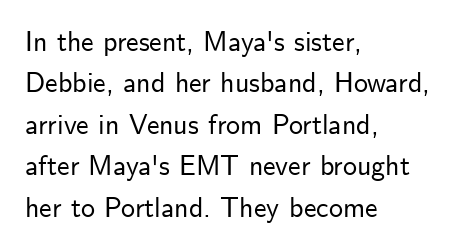
The image shows 28 px sans-serif type, upright; set left-aligned, normal line spacing (1.48x), normal letter spacing, not underlined; low stroke contrast and a small x-height.
